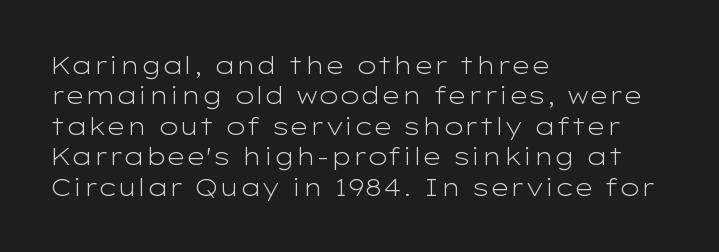
{"italic": "no", "bold": "no", "underline": "no", "align": "left", "line_spacing": "normal", "line_spacing_ratio": 1.27, "letter_spacing": "normal", "letter_spacing_em": 0.0, "glyph_px": 24}
